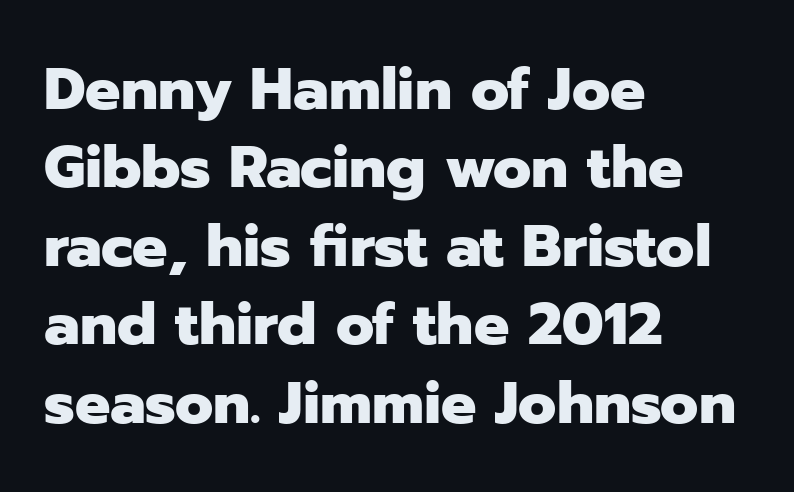
{"serif": "no", "italic": "no", "bold": "yes", "weight": "heavy", "width": "normal", "stroke_contrast": "low", "x_height": "medium", "monospaced": "no", "underline": "no", "align": "left", "line_spacing": "normal", "line_spacing_ratio": 1.33, "letter_spacing": "normal", "letter_spacing_em": 0.0, "glyph_px": 59}
